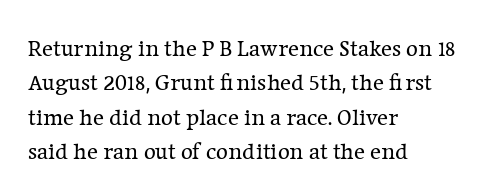
Observe the ordinary spacing: letters are neighbours, not strangers. Only glyphs here, with clear space below each row. Honestly, the row spacing looks completely unremarkable. No letter is thick-stroked: the sample isn't bold.
